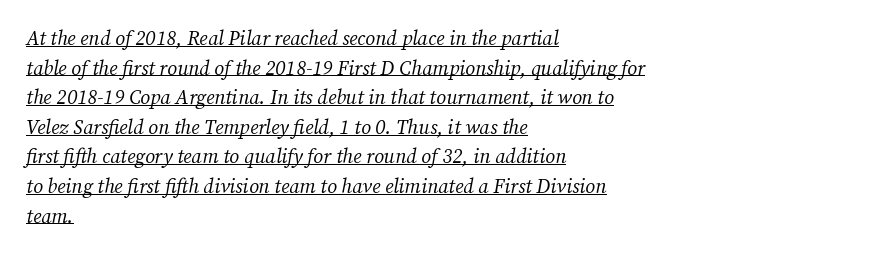
The image shows 20 px text type, italic (leaning right); set left-aligned, normal line spacing (1.48x), normal letter spacing, underlined.
